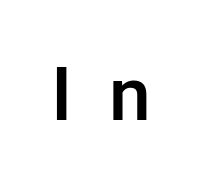
{"serif": "no", "italic": "no", "bold": "semi", "weight": "semibold", "width": "normal", "stroke_contrast": "low", "x_height": "medium", "monospaced": "no", "underline": "no", "letter_spacing": "wide", "letter_spacing_em": 0.48, "glyph_px": 75}
